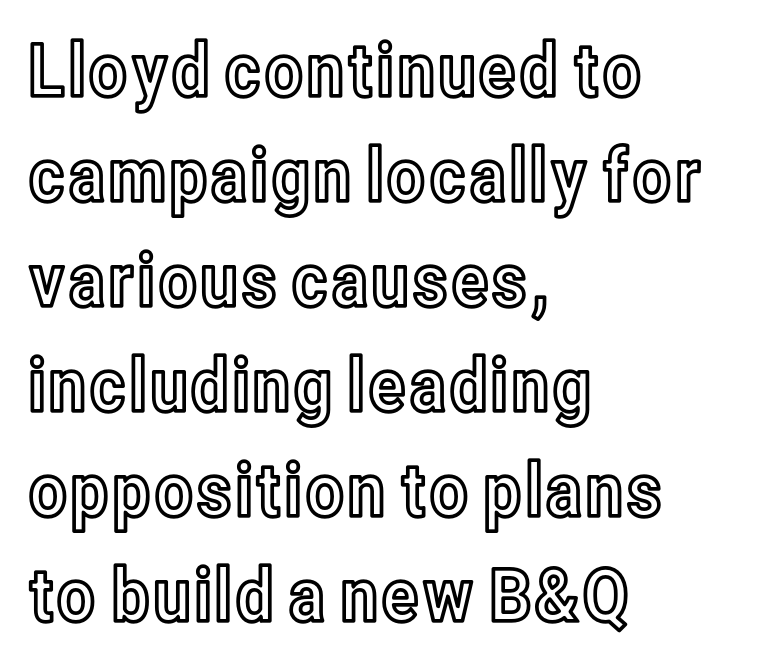
Q: Is the text italic (slanted)? A: No, it is upright.
Q: Is the text underlined? A: No.
Q: How is the paragraph aligned? A: Left-aligned.
Q: Is the spacing between letters normal or unusually wide? A: Normal.
Q: Is the spacing between lines tight, normal or loose? A: Normal.
Q: Width (condensed, normal, or wide)? A: Condensed.
Q: x-height? A: Medium.
Q: Monospaced? A: No.
